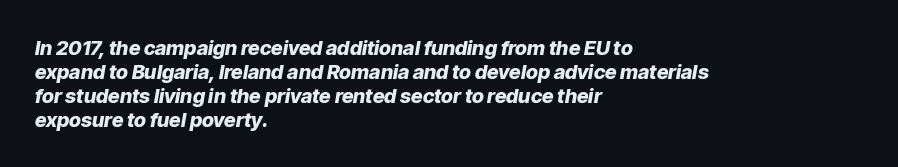
{"italic": "yes", "lean": "right", "slant_degrees": 9, "bold": "yes", "underline": "no", "align": "left", "line_spacing_ratio": 1.2, "letter_spacing": "normal", "letter_spacing_em": 0.0, "glyph_px": 20}
